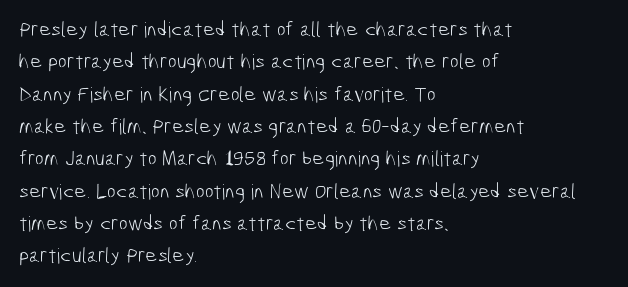
Check under the words: just untouched page. In terms of letterspacing, this is plain default setting. On a weight scale, this lands at 450 or below. The lines in this sample share a left origin and differ only in where they stop.
